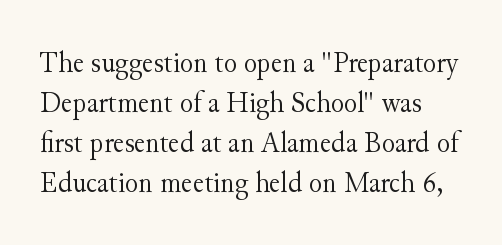
{"serif": "yes", "italic": "no", "bold": "no", "weight": "light", "width": "normal", "stroke_contrast": "medium", "x_height": "small", "monospaced": "no", "underline": "no", "line_spacing": "normal", "line_spacing_ratio": 1.29, "letter_spacing": "normal", "letter_spacing_em": 0.0, "glyph_px": 31}
